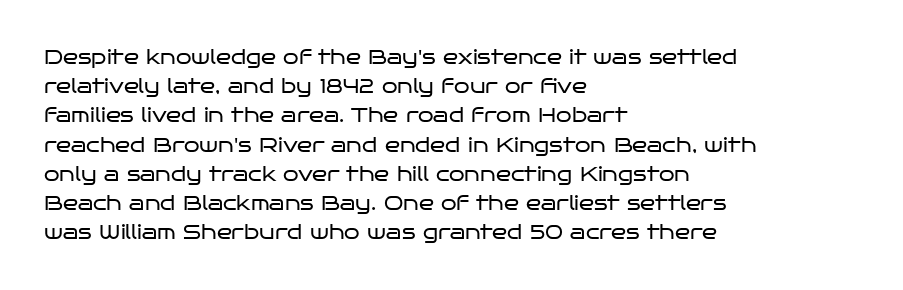
Q: Is the text bold? A: No.
Q: Is the text italic (slanted)? A: No, it is upright.
Q: Is the text underlined? A: No.
Q: How is the paragraph aligned? A: Left-aligned.
Q: Is the spacing between letters normal or unusually wide? A: Normal.
Q: Is the spacing between lines tight, normal or loose? A: Normal.
